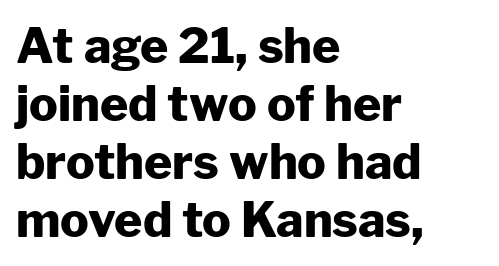
{"serif": "no", "italic": "no", "bold": "yes", "weight": "heavy", "width": "normal", "stroke_contrast": "low", "x_height": "medium", "monospaced": "no", "underline": "no", "align": "left", "line_spacing_ratio": 1.21, "letter_spacing": "normal", "letter_spacing_em": 0.0, "glyph_px": 48}
